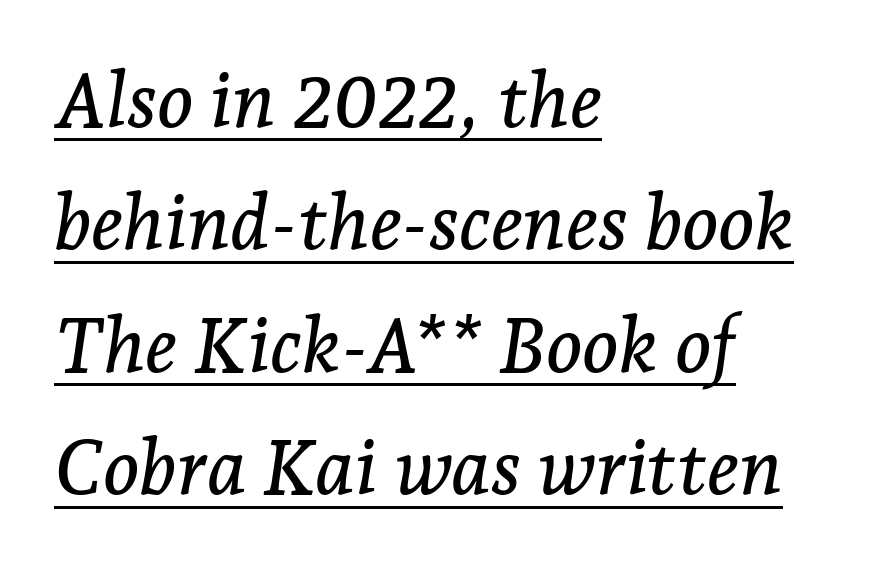
The image shows 77 px serif type, italic (leaning right); set left-aligned, normal line spacing (1.59x), normal letter spacing, underlined; low stroke contrast and a medium x-height.
